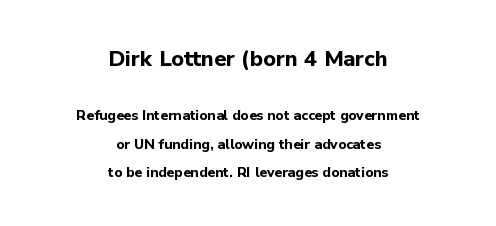
The image shows 22 px bold type, upright; set centered, loose line spacing (2.03x), normal letter spacing, not underlined; the first (top) block is 1.57x larger.
